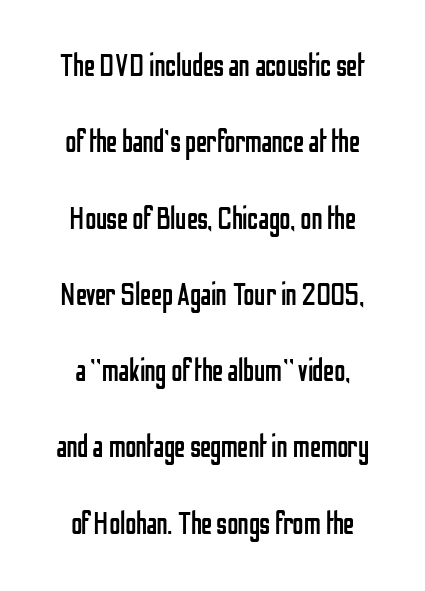
{"serif": "no", "italic": "no", "bold": "no", "weight": "regular", "width": "condensed", "stroke_contrast": "low", "x_height": "medium", "monospaced": "no", "underline": "no", "line_spacing": "loose", "line_spacing_ratio": 2.46, "letter_spacing": "normal", "letter_spacing_em": 0.0, "glyph_px": 31}
